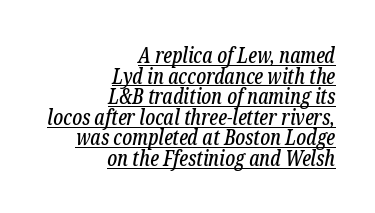
{"italic": "yes", "lean": "right", "slant_degrees": 12, "underline": "yes", "align": "right", "line_spacing": "tight", "line_spacing_ratio": 0.98, "letter_spacing": "normal", "letter_spacing_em": 0.0, "glyph_px": 21}
